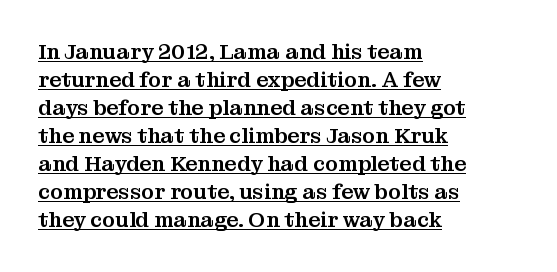
Q: Is the text italic (slanted)? A: No, it is upright.
Q: Is the text underlined? A: Yes.
Q: How is the paragraph aligned? A: Left-aligned.
Q: Is the spacing between letters normal or unusually wide? A: Normal.
Q: Is the spacing between lines tight, normal or loose? A: Normal.
